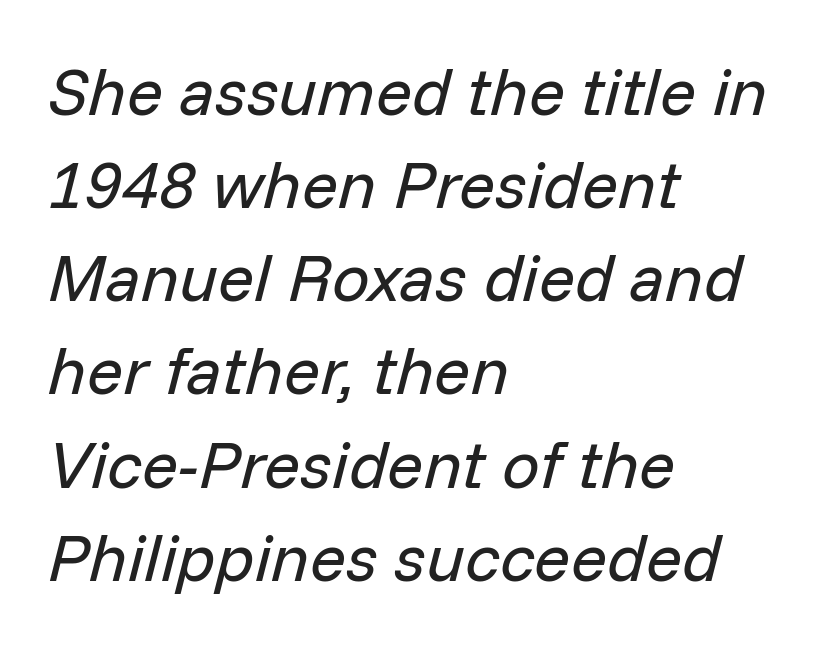
{"italic": "yes", "lean": "right", "slant_degrees": 14, "bold": "no", "weight": "regular", "width": "normal", "stroke_contrast": "low", "x_height": "medium", "monospaced": "no", "underline": "no", "align": "left", "line_spacing": "normal", "line_spacing_ratio": 1.39, "letter_spacing": "normal", "letter_spacing_em": 0.0, "glyph_px": 67}
